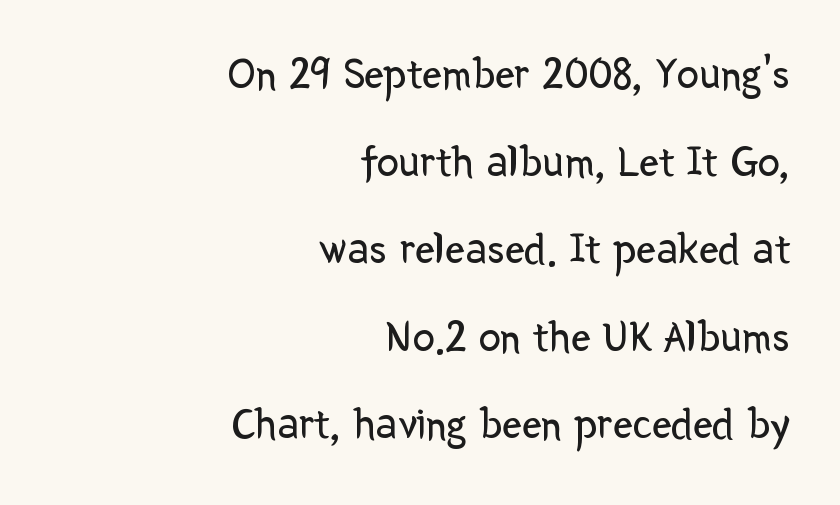
The image shows 44 px regular-weight sans-serif type, upright; set right-aligned, loose line spacing (1.99x), normal letter spacing, not underlined; low stroke contrast and a medium x-height.
